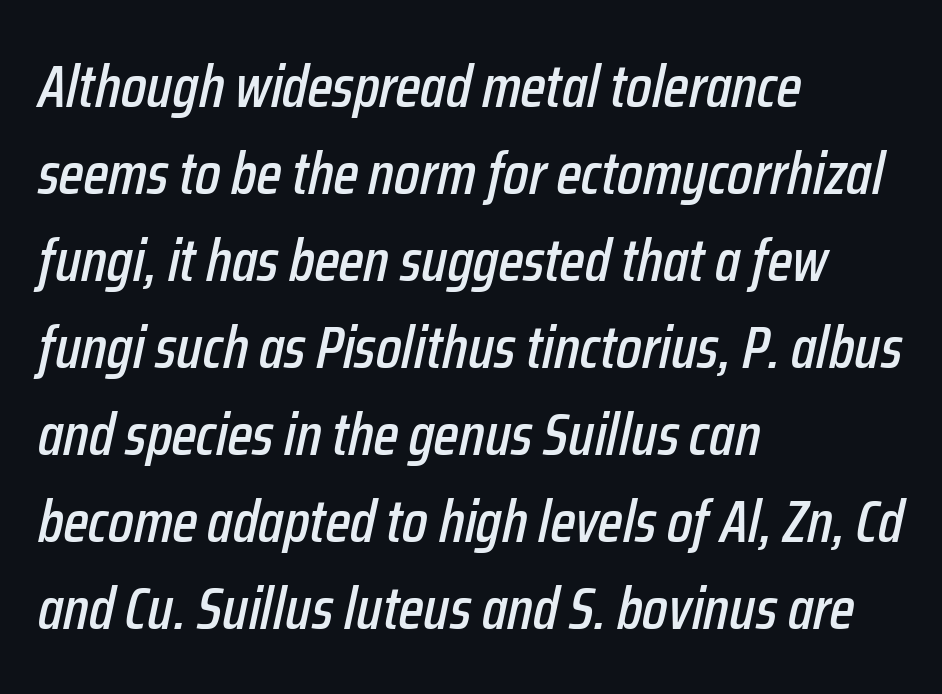
Every character sits at an angle, as italics do. Looks like regular typesetting: each glyph gets only the width it needs. All the whitespace from short lines collects on the right. Check under the words: just untouched page.
